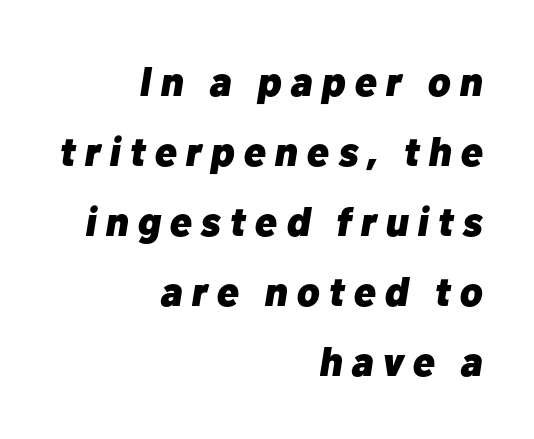
{"italic": "yes", "lean": "right", "slant_degrees": 10, "bold": "yes", "weight": "heavy", "width": "normal", "stroke_contrast": "low", "x_height": "medium", "monospaced": "no", "underline": "no", "align": "right", "line_spacing_ratio": 1.71, "letter_spacing": "wide", "letter_spacing_em": 0.22, "glyph_px": 41}
